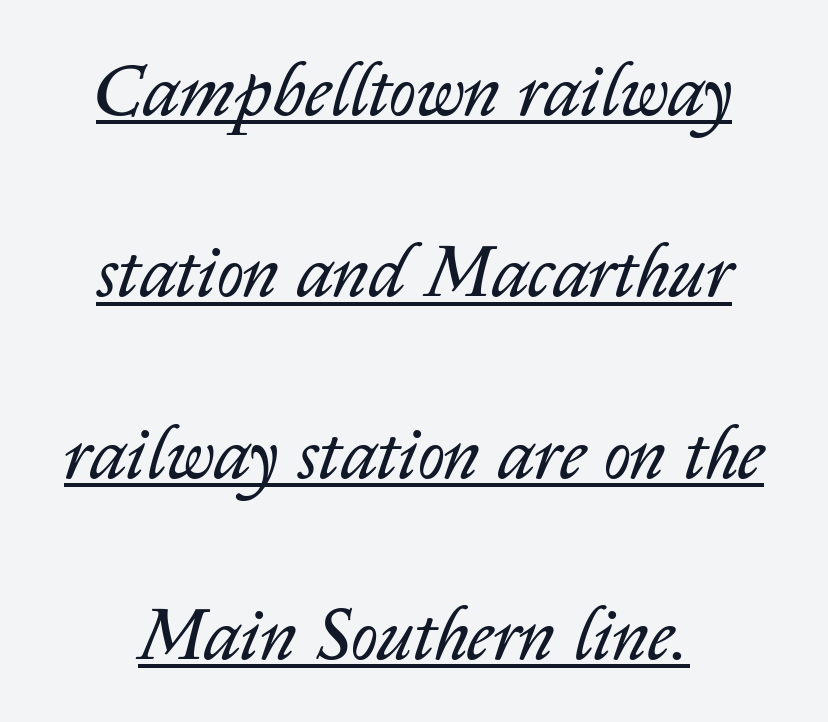
Q: Is the text bold? A: No.
Q: Is the text italic (slanted)? A: Yes, it leans right by about 14 degrees.
Q: Is the text underlined? A: Yes.
Q: Is the spacing between letters normal or unusually wide? A: Normal.
Q: Is the spacing between lines tight, normal or loose? A: Loose.
Q: Width (condensed, normal, or wide)? A: Normal.
Q: Stroke contrast? A: Low.
Q: x-height? A: Medium.
Q: Monospaced? A: No.
